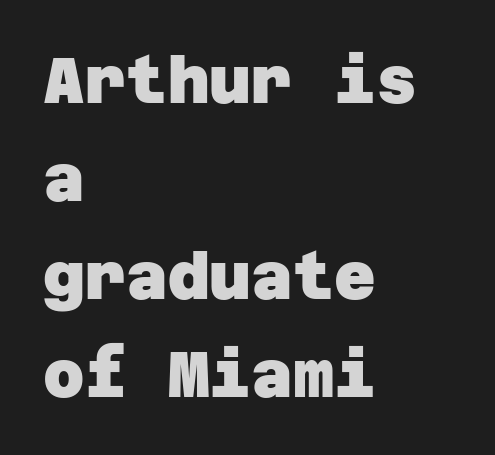
The image shows 64 px heavy sans-serif type; set left-aligned, normal line spacing (1.53x), normal letter spacing, not underlined; low stroke contrast and a large x-height.
